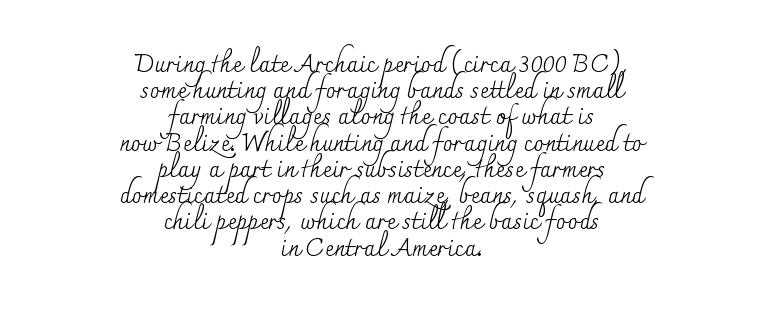
The image shows 25 px text type; set centered, tight line spacing (1.05x), normal letter spacing, not underlined.
